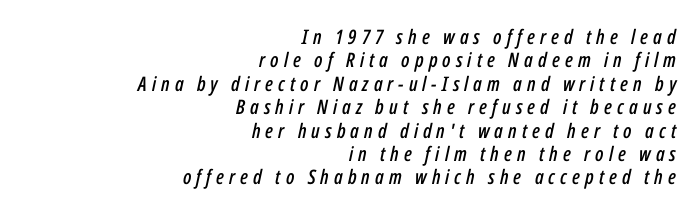
Q: Is the text italic (slanted)? A: Yes, it leans right by about 12 degrees.
Q: Is the text underlined? A: No.
Q: How is the paragraph aligned? A: Right-aligned.
Q: Is the spacing between letters normal or unusually wide? A: Unusually wide.
